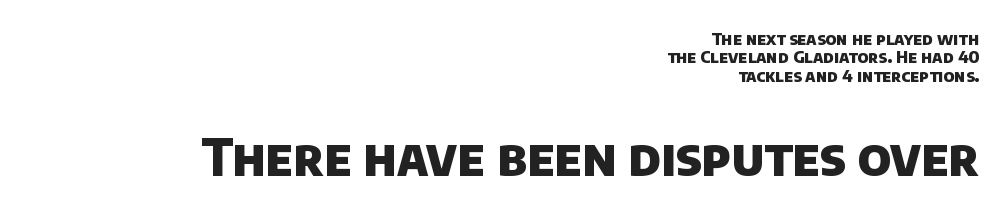
The face used here is proportionally spaced, like ordinary book or web type. In terms of letterspacing, this is plain default setting. Whoever set this chose condensed vertical rhythm over breathing room. Type size steps up from the first block to the second. No feet cap the strokes, marking this as sans-serif type.
